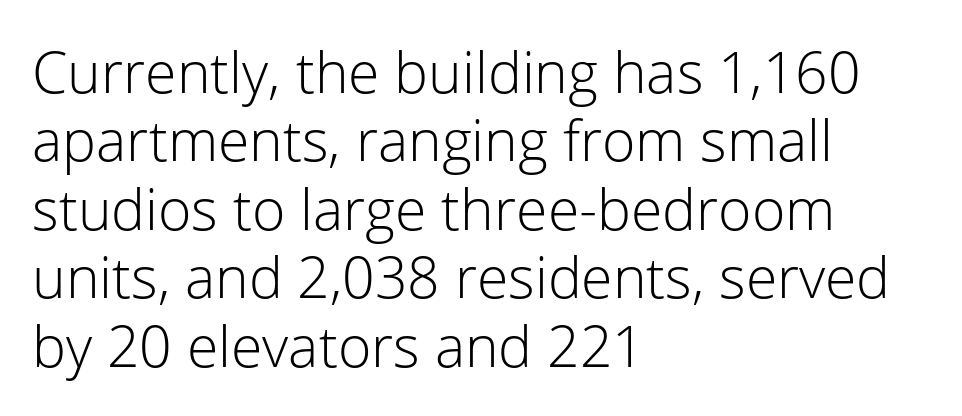
Q: Is the text bold? A: No.
Q: Is the text italic (slanted)? A: No, it is upright.
Q: Is the typeface a serif or a sans-serif typeface? A: Sans-serif.
Q: Is the text underlined? A: No.
Q: How is the paragraph aligned? A: Left-aligned.
Q: Is the spacing between letters normal or unusually wide? A: Normal.
Q: Width (condensed, normal, or wide)? A: Normal.
Q: Stroke contrast? A: Low.
Q: x-height? A: Medium.
Q: Monospaced? A: No.
